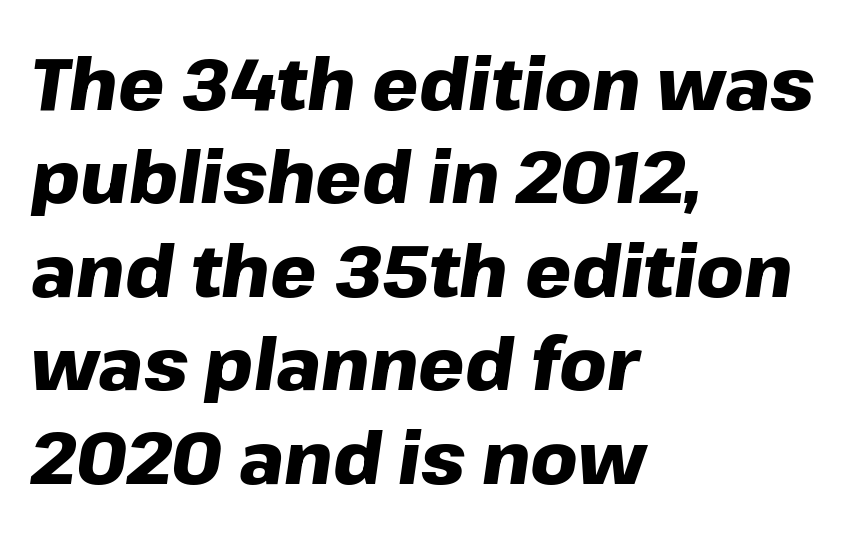
The image shows 73 px heavy type, italic (leaning right); set left-aligned, normal line spacing (1.28x), normal letter spacing, not underlined; low stroke contrast and a medium x-height.
